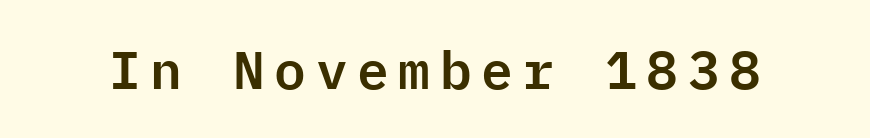
{"serif": "no", "italic": "no", "width": "normal", "stroke_contrast": "low", "x_height": "medium", "monospaced": "yes", "underline": "no", "glyph_px": 53}
